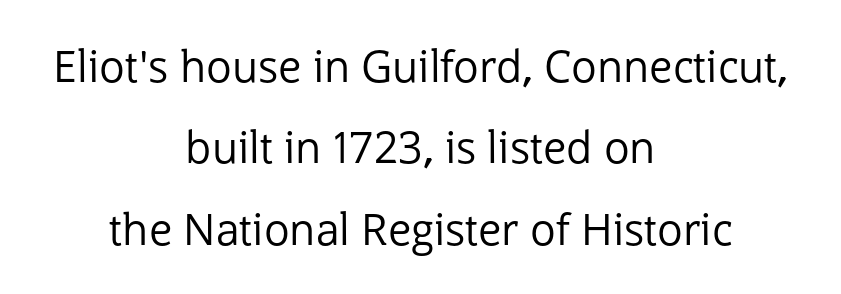
The image shows 43 px regular-weight sans-serif type, upright; set centered, line spacing 1.89x, normal letter spacing, not underlined; low stroke contrast and a medium x-height.
